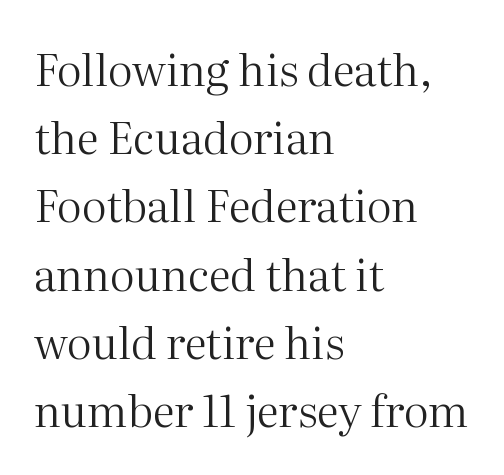
Q: Is the text bold? A: No.
Q: Is the text italic (slanted)? A: No, it is upright.
Q: Is the typeface a serif or a sans-serif typeface? A: Serif.
Q: Is the text underlined? A: No.
Q: How is the paragraph aligned? A: Left-aligned.
Q: Is the spacing between letters normal or unusually wide? A: Normal.
Q: Is the spacing between lines tight, normal or loose? A: Normal.
Q: Width (condensed, normal, or wide)? A: Normal.
Q: Stroke contrast? A: Medium.
Q: x-height? A: Medium.
Q: Monospaced? A: No.
